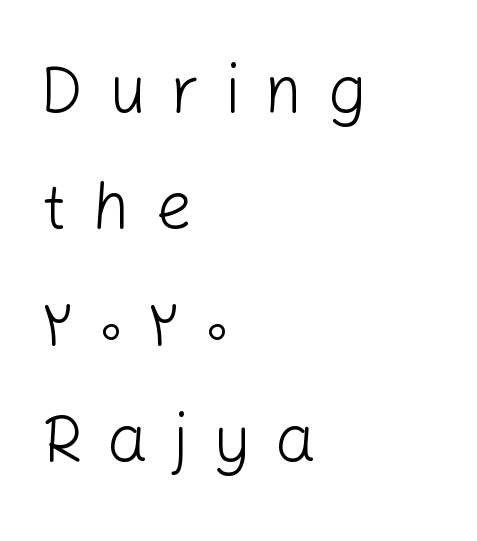
{"serif": "no", "italic": "no", "bold": "no", "weight": "light", "width": "normal", "stroke_contrast": "low", "x_height": "medium", "monospaced": "no", "underline": "no", "align": "left", "line_spacing_ratio": 1.79, "letter_spacing": "wide", "letter_spacing_em": 0.38, "glyph_px": 65}
